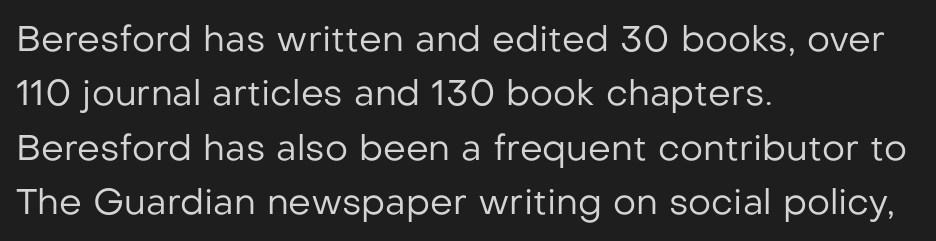
Q: Is the text bold? A: No.
Q: Is the text italic (slanted)? A: No, it is upright.
Q: Is the typeface a serif or a sans-serif typeface? A: Sans-serif.
Q: Is the text underlined? A: No.
Q: How is the paragraph aligned? A: Left-aligned.
Q: Is the spacing between letters normal or unusually wide? A: Normal.
Q: Is the spacing between lines tight, normal or loose? A: Normal.
Q: Width (condensed, normal, or wide)? A: Normal.
Q: Stroke contrast? A: Low.
Q: x-height? A: Medium.
Q: Monospaced? A: No.
